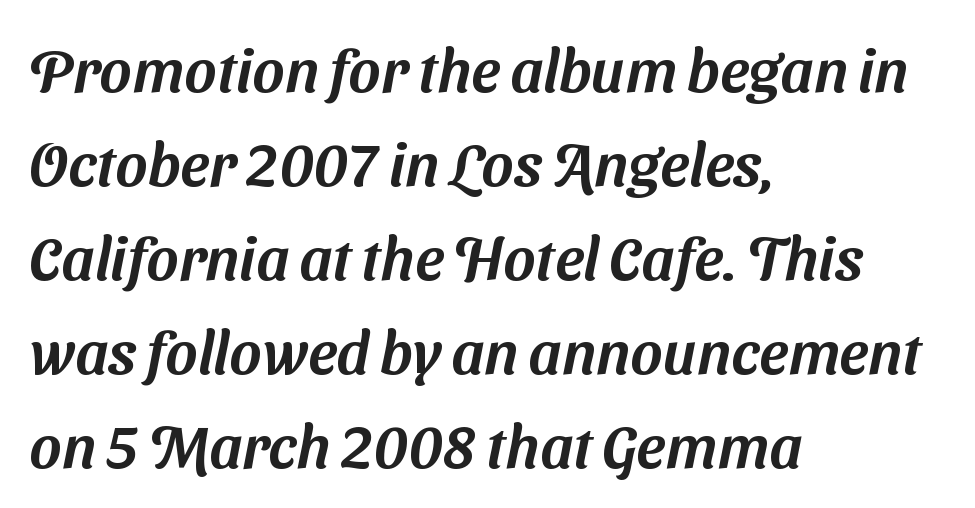
Q: Is the typeface a serif or a sans-serif typeface? A: Sans-serif.
Q: Is the text underlined? A: No.
Q: How is the paragraph aligned? A: Left-aligned.
Q: Is the spacing between letters normal or unusually wide? A: Normal.
Q: Is the spacing between lines tight, normal or loose? A: Normal.
Q: Width (condensed, normal, or wide)? A: Normal.
Q: Stroke contrast? A: Medium.
Q: x-height? A: Medium.
Q: Monospaced? A: No.
